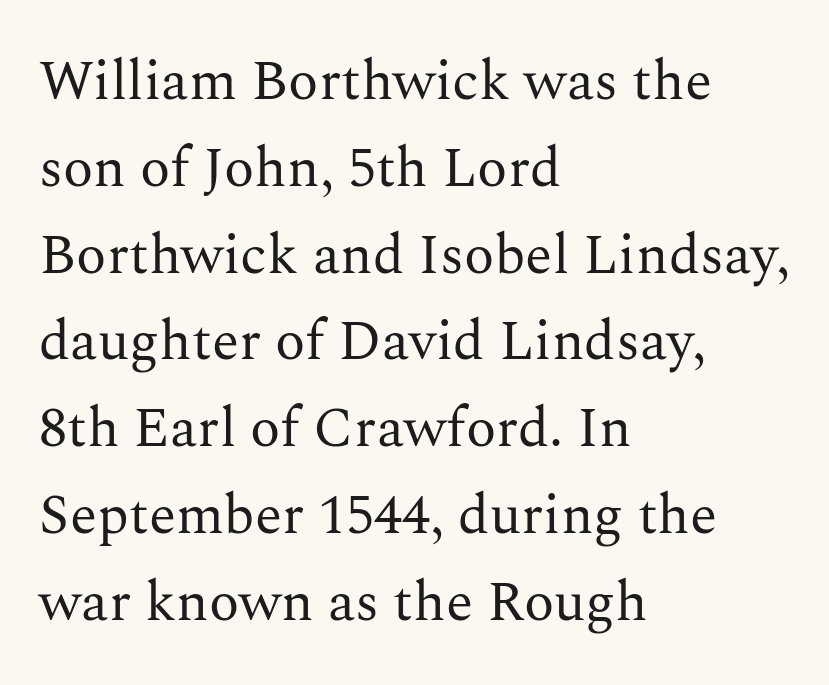
Upright lettering throughout. The passage is arranged the way most books set body copy — flush left. What kind of face is this? One with serifs. These lines are rendered in a variable-pitch font. Baseline-to-baseline distance is the conventional proportion of letter height.
